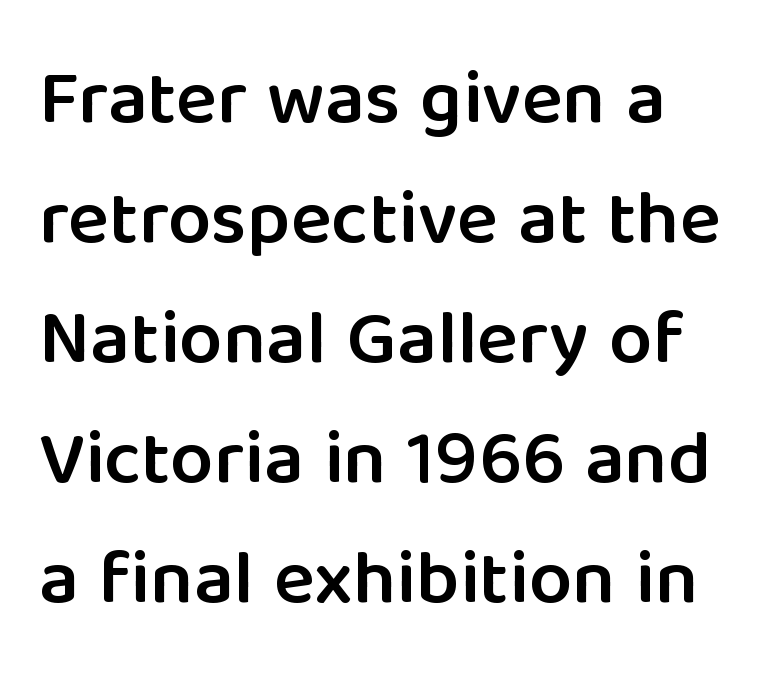
Q: Is the text bold? A: Semi-bold.
Q: Is the text italic (slanted)? A: No, it is upright.
Q: Is the typeface a serif or a sans-serif typeface? A: Sans-serif.
Q: Is the text underlined? A: No.
Q: Is the spacing between letters normal or unusually wide? A: Normal.
Q: Is the spacing between lines tight, normal or loose? A: Normal.
Q: Width (condensed, normal, or wide)? A: Normal.
Q: Stroke contrast? A: Low.
Q: x-height? A: Medium.
Q: Monospaced? A: No.
